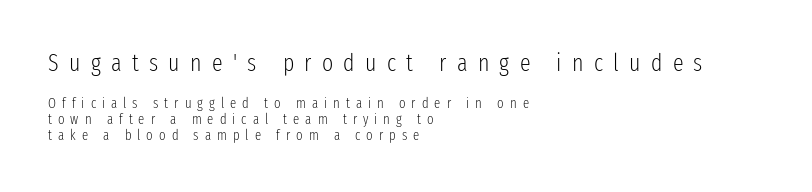
{"italic": "no", "bold": "no", "underline": "no", "align": "left", "line_spacing": "tight", "line_spacing_ratio": 1.13, "letter_spacing": "wide", "letter_spacing_em": 0.43, "larger_block": "first", "size_ratio": 1.71, "glyph_px": 24}
